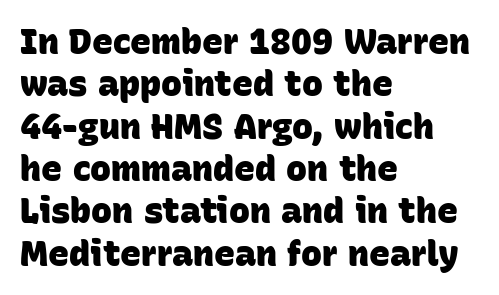
How are the letters spaced? Ordinarily, with no added tracking. This is heavy type, rendered in bold. Caption: multi-line text, flush left, ragged right. Type style note: lacks serifs. The passage shown is typed in a proportional face where columns would drift.
